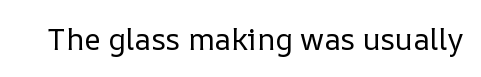
The image shows 30 px regular-weight type, upright; set normal letter spacing, not underlined; low stroke contrast and a medium x-height.
